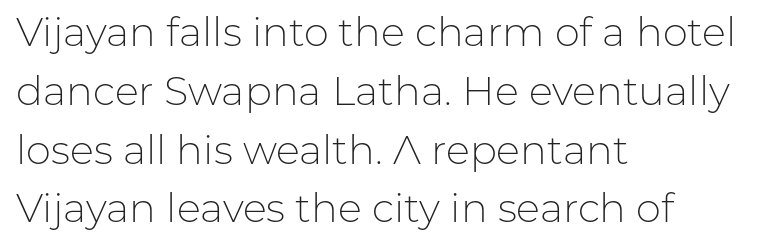
This is the regular roman posture of the typeface. Layout note: lines flush left. Look at the tracking — it's just the regular setting, nothing added. Spacing verdict: proportional, widths tailored to each character.
